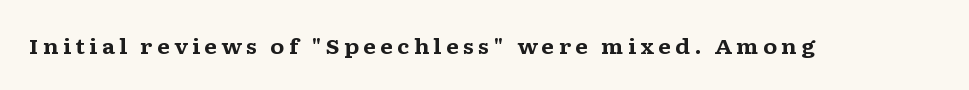
Q: Is the text bold? A: Yes.
Q: Is the text italic (slanted)? A: No, it is upright.
Q: Is the text underlined? A: No.
